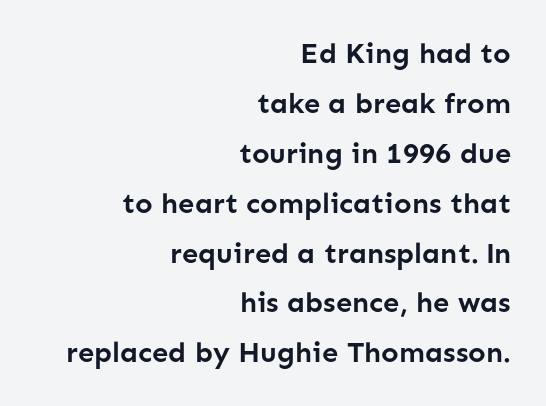
The image shows 29 px semibold sans-serif type, upright; set right-aligned, line spacing 1.72x, normal letter spacing, not underlined; low stroke contrast and a medium x-height.
